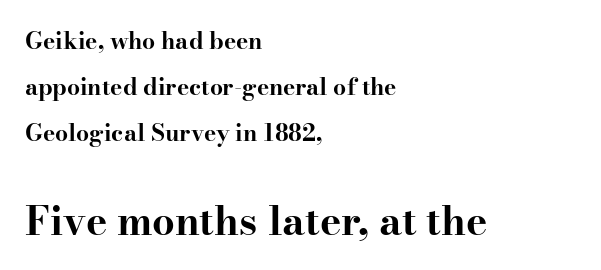
Q: Is the text bold? A: Yes.
Q: Is the text italic (slanted)? A: No, it is upright.
Q: Is the typeface a serif or a sans-serif typeface? A: Serif.
Q: Is the text underlined? A: No.
Q: How is the paragraph aligned? A: Left-aligned.
Q: Is the spacing between letters normal or unusually wide? A: Normal.
Q: Is the spacing between lines tight, normal or loose? A: Loose.
Q: Which block of text is set in a larger size, the first (top) or the second (bottom)? A: The second (bottom) one.
Q: Width (condensed, normal, or wide)? A: Wide.
Q: Stroke contrast? A: High.
Q: x-height? A: Small.
Q: Monospaced? A: No.
